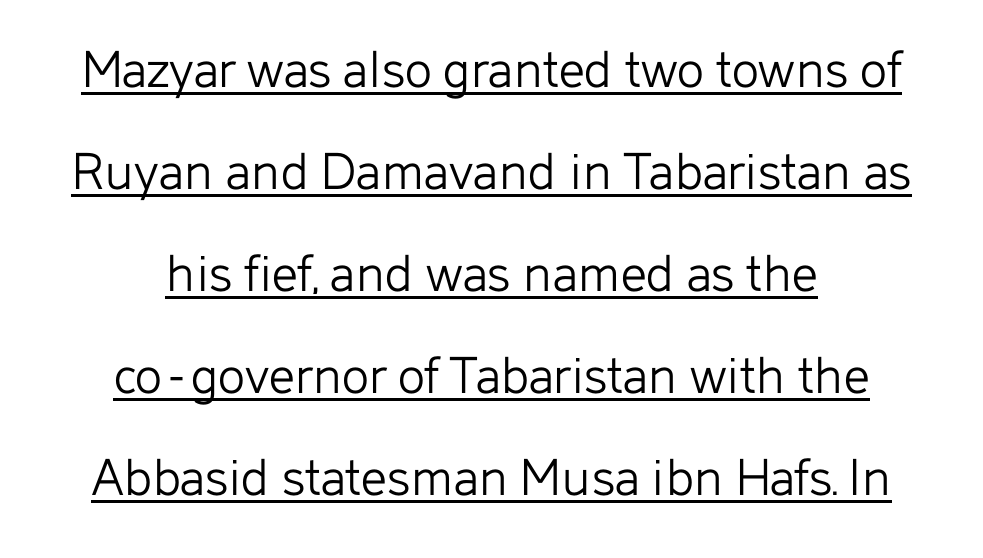
The image shows 57 px light sans-serif type, upright; set line spacing 1.79x, normal letter spacing, underlined; low stroke contrast and a medium x-height.
